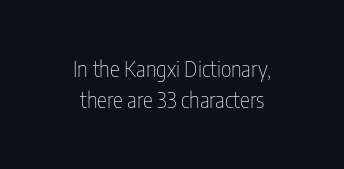
Stems here are at most as thick as an everyday book face. Do the letters lean? They stand straight. This block has exactly the height ordinary leading produces. No extra tracking has been applied to these lines.
